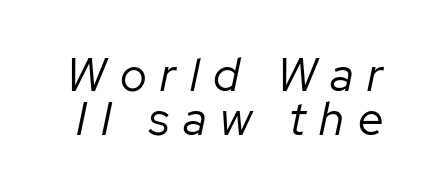
The image shows 46 px regular-weight type, italic (leaning right); set tight line spacing (0.96x), unusually wide letter spacing (+0.3 em), not underlined; low stroke contrast and a medium x-height.
